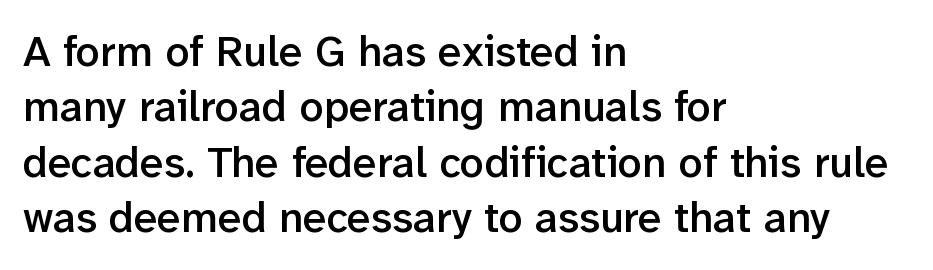
Q: Is the text bold? A: Semi-bold.
Q: Is the text italic (slanted)? A: No, it is upright.
Q: Is the typeface a serif or a sans-serif typeface? A: Sans-serif.
Q: Is the text underlined? A: No.
Q: How is the paragraph aligned? A: Left-aligned.
Q: Is the spacing between letters normal or unusually wide? A: Normal.
Q: Is the spacing between lines tight, normal or loose? A: Normal.
Q: Width (condensed, normal, or wide)? A: Normal.
Q: Stroke contrast? A: Low.
Q: x-height? A: Medium.
Q: Monospaced? A: No.
